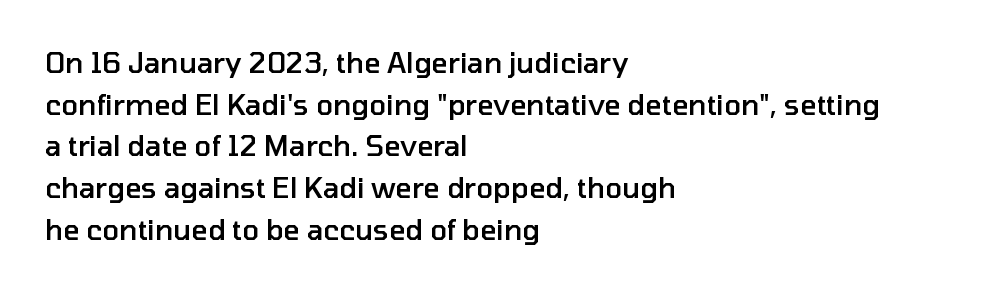
The image shows 28 px semibold sans-serif type, upright; set left-aligned, normal line spacing (1.49x), normal letter spacing, not underlined; low stroke contrast and a medium x-height.
